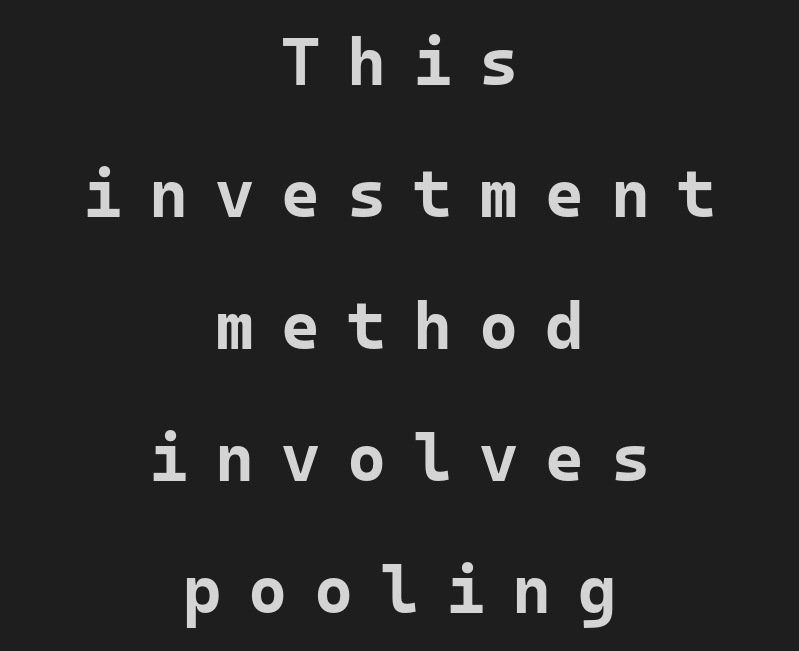
{"serif": "no", "italic": "no", "bold": "yes", "weight": "bold", "width": "normal", "stroke_contrast": "low", "x_height": "medium", "monospaced": "yes", "underline": "no", "align": "center", "line_spacing": "loose", "line_spacing_ratio": 1.97, "letter_spacing": "wide", "letter_spacing_em": 0.4, "glyph_px": 67}
